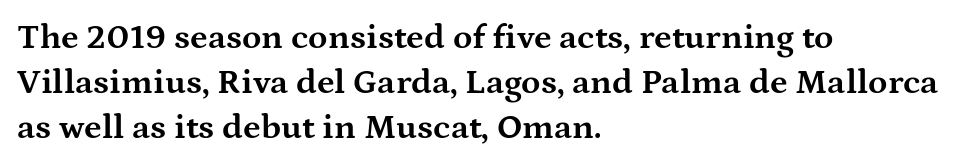
{"serif": "yes", "italic": "no", "bold": "yes", "weight": "bold", "width": "wide", "stroke_contrast": "medium", "x_height": "medium", "monospaced": "no", "underline": "no", "align": "left", "line_spacing": "normal", "line_spacing_ratio": 1.28, "letter_spacing": "normal", "letter_spacing_em": 0.0, "glyph_px": 35}
